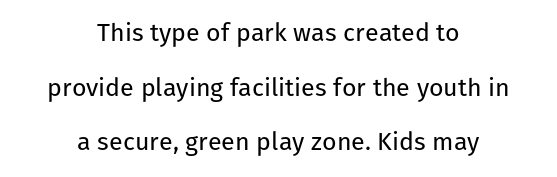
{"italic": "no", "bold": "no", "underline": "no", "align": "center", "line_spacing": "loose", "line_spacing_ratio": 2.19, "letter_spacing": "normal", "letter_spacing_em": 0.0, "glyph_px": 25}
